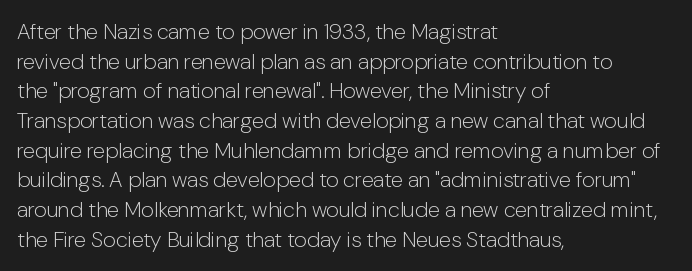
The image shows 22 px text type, upright; set left-aligned, normal line spacing (1.35x), normal letter spacing, not underlined.
